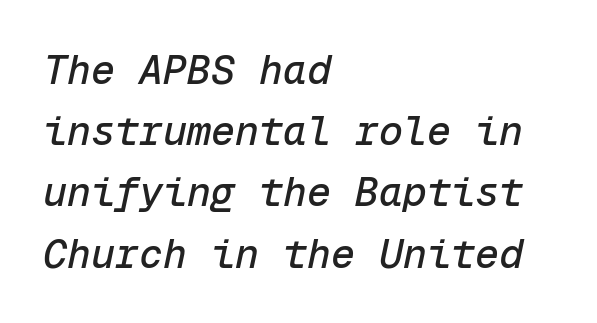
The image shows 40 px text type, italic (leaning right), monospaced; set left-aligned, normal line spacing (1.53x), normal letter spacing, not underlined; low stroke contrast and a medium x-height.
